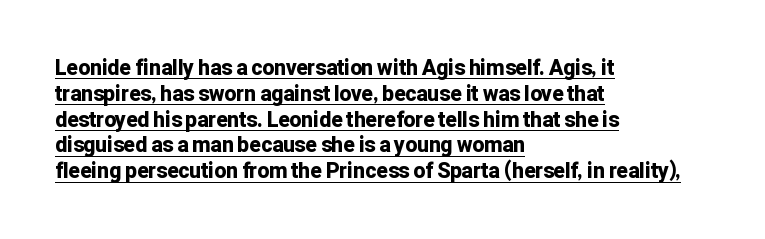
{"italic": "no", "bold": "yes", "underline": "yes", "align": "left", "line_spacing_ratio": 1.23, "letter_spacing": "normal", "letter_spacing_em": 0.0, "glyph_px": 21}
